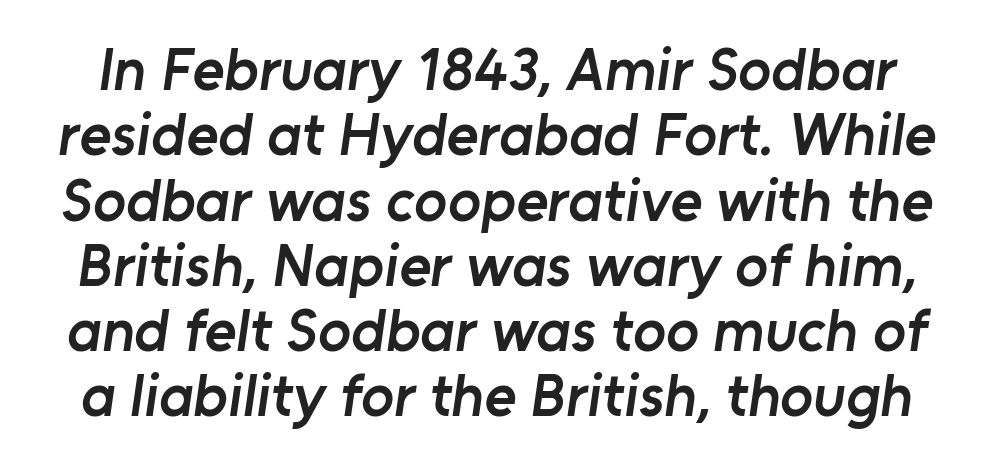
The image shows 61 px semibold sans-serif type; set tight line spacing (1.07x), normal letter spacing, not underlined; low stroke contrast and a medium x-height.
